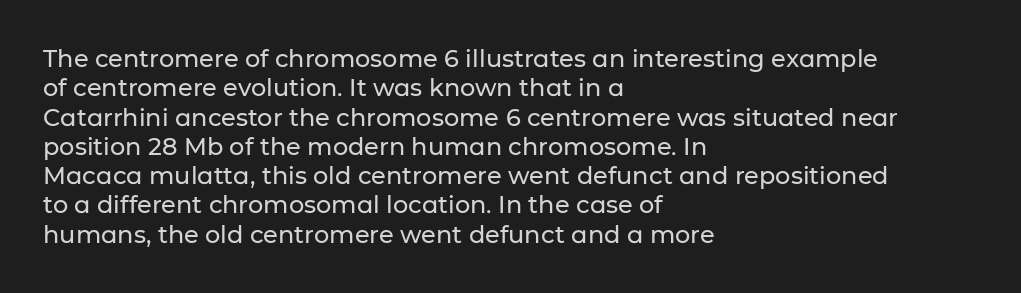
The lettering stays uniformly vertical, giving the passage a roman look. The letterforms sit shoulder to shoulder at normal distance. The setting favours the left margin, as ordinary paragraphs usually do. Decoration check: the copy has no underline.
